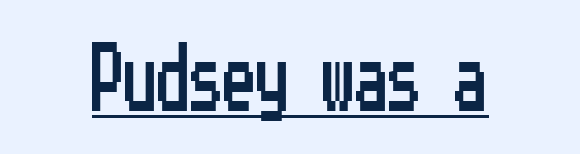
Q: Is the text italic (slanted)? A: No, it is upright.
Q: Is the typeface a serif or a sans-serif typeface? A: Sans-serif.
Q: Is the text underlined? A: Yes.
Q: Is the spacing between letters normal or unusually wide? A: Normal.
Q: Width (condensed, normal, or wide)? A: Condensed.
Q: Stroke contrast? A: Low.
Q: x-height? A: Medium.
